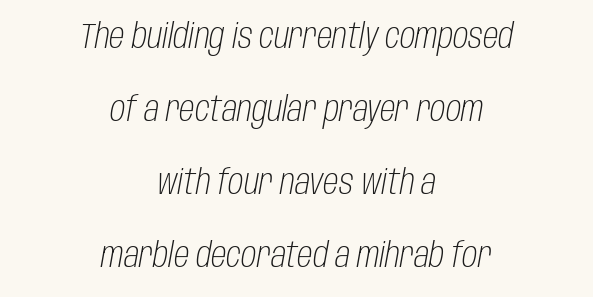
Q: Is the text bold? A: No.
Q: Is the text italic (slanted)? A: Yes, it leans right by about 10 degrees.
Q: Is the text underlined? A: No.
Q: How is the paragraph aligned? A: Centered.
Q: Is the spacing between letters normal or unusually wide? A: Normal.
Q: Is the spacing between lines tight, normal or loose? A: Loose.
Q: Width (condensed, normal, or wide)? A: Condensed.
Q: Stroke contrast? A: Low.
Q: x-height? A: Large.
Q: Monospaced? A: No.
